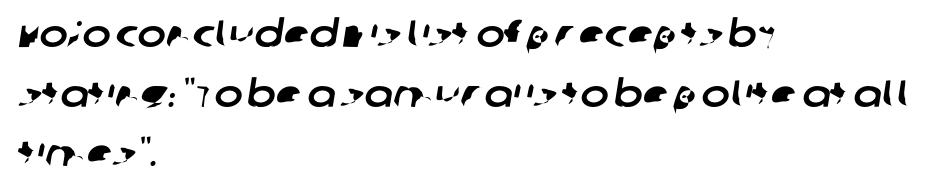
{"serif": "no", "width": "normal", "stroke_contrast": "low", "x_height": "large", "monospaced": "no", "underline": "no", "align": "left", "line_spacing": "normal", "line_spacing_ratio": 1.57, "letter_spacing": "normal", "letter_spacing_em": 0.0, "glyph_px": 38}
